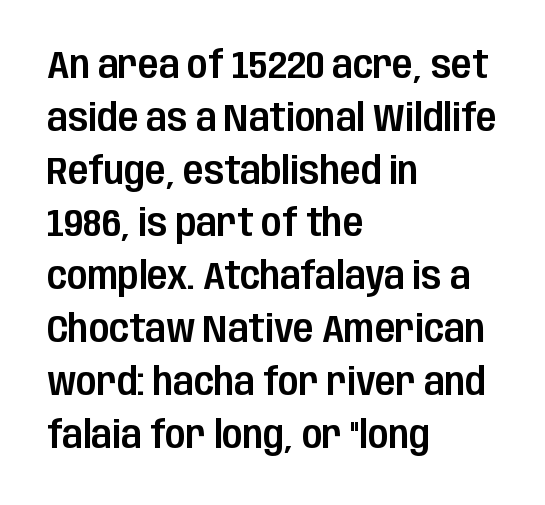
{"serif": "no", "italic": "no", "width": "condensed", "stroke_contrast": "low", "x_height": "large", "monospaced": "no", "underline": "no", "align": "left", "line_spacing": "normal", "line_spacing_ratio": 1.39, "letter_spacing": "normal", "letter_spacing_em": 0.0, "glyph_px": 38}
